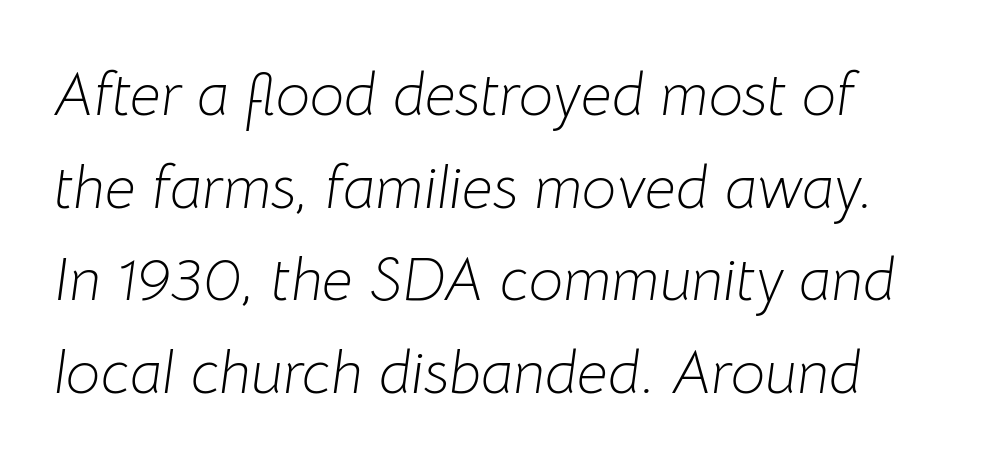
In terms of leading, this rendering sits right in the middle. Each row of text sits above clean, open space. The axis of the letterforms is tilted away from vertical. The letters advance in unequal steps, a hallmark of proportional type. Bold? No — there's no thickening of the strokes.
